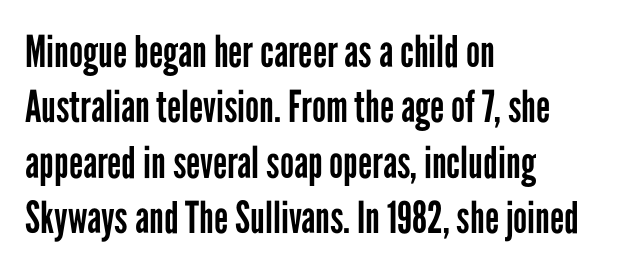
Q: Is the text bold? A: No.
Q: Is the text italic (slanted)? A: No, it is upright.
Q: Is the typeface a serif or a sans-serif typeface? A: Sans-serif.
Q: Is the text underlined? A: No.
Q: How is the paragraph aligned? A: Left-aligned.
Q: Is the spacing between letters normal or unusually wide? A: Normal.
Q: Is the spacing between lines tight, normal or loose? A: Normal.
Q: Width (condensed, normal, or wide)? A: Condensed.
Q: Stroke contrast? A: Low.
Q: x-height? A: Medium.
Q: Monospaced? A: No.
